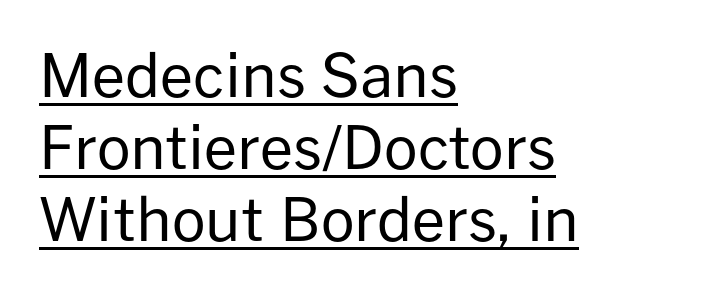
Think of a printed novel: that variable character pitch is what you see here. Nope, not italic — everything's standing straight. Is the block centered? No — it sits flush against the left margin. A quiet, ordinary-to-light weight characterises the typeface. Somebody hit Ctrl+U on this one — the words are underlined.
